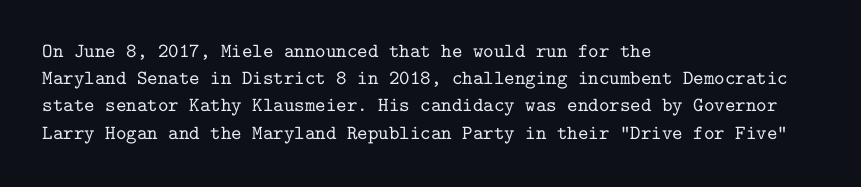
Q: Is the text italic (slanted)? A: No, it is upright.
Q: Is the text underlined? A: No.
Q: How is the paragraph aligned? A: Left-aligned.
Q: Is the spacing between letters normal or unusually wide? A: Normal.
Q: Is the spacing between lines tight, normal or loose? A: Normal.
